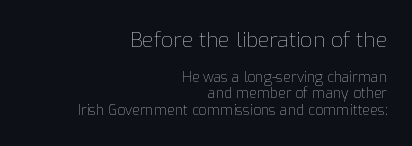
The image shows 21 px text type, upright; set right-aligned, line spacing 1.19x, normal letter spacing, not underlined; the first (top) block is 1.5x larger.
